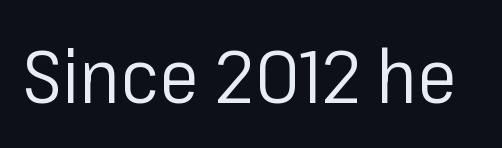
Q: Is the text bold? A: No.
Q: Is the text italic (slanted)? A: No, it is upright.
Q: Is the typeface a serif or a sans-serif typeface? A: Sans-serif.
Q: Is the text underlined? A: No.
Q: Is the spacing between letters normal or unusually wide? A: Normal.
Q: Width (condensed, normal, or wide)? A: Normal.
Q: Stroke contrast? A: Low.
Q: x-height? A: Medium.
Q: Monospaced? A: No.
